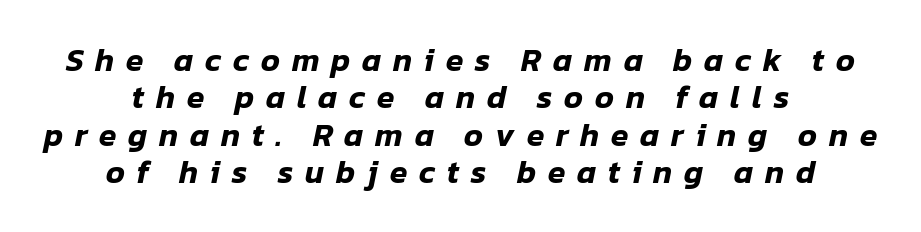
The image shows 32 px text type, italic (leaning right); set centered, line spacing 1.17x, unusually wide letter spacing (+0.37 em), not underlined; low stroke contrast and a medium x-height.
